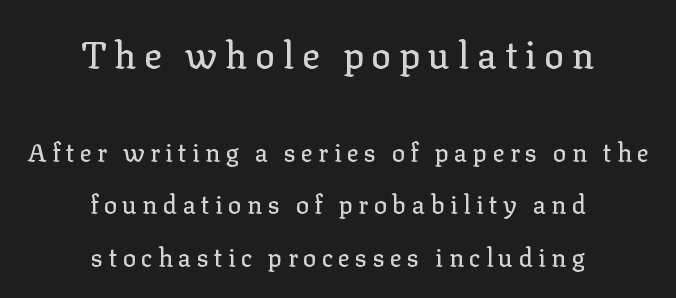
The image shows 37 px serif type, upright; set centered, loose line spacing (2.11x), unusually wide letter spacing (+0.21 em), not underlined; the first (top) block is 1.48x larger; low stroke contrast and a medium x-height.
